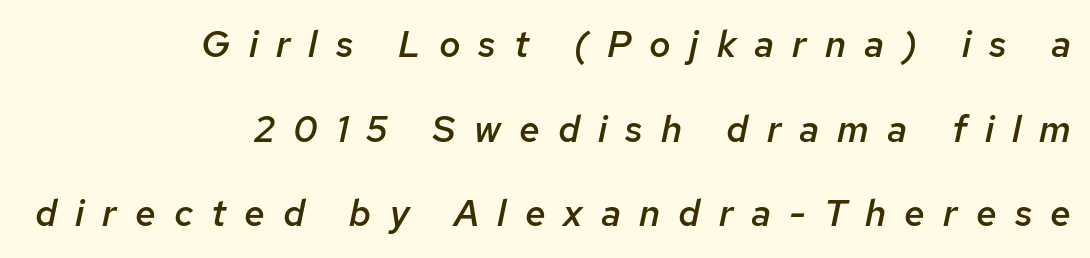
Descenders hang freely into open space. One-word summary of the alignment: right. The type is letterspaced generously, with wide tracking. An italicized treatment has been applied to the whole sample. What weight is shown? A semibold, between regular and bold. The space between consecutive lines is lavish.
